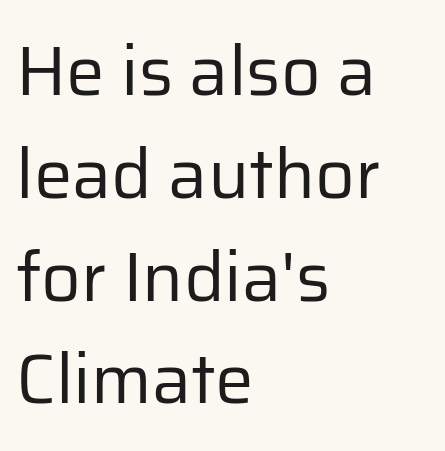
Q: Is the text bold? A: No.
Q: Is the text italic (slanted)? A: No, it is upright.
Q: Is the typeface a serif or a sans-serif typeface? A: Sans-serif.
Q: Is the text underlined? A: No.
Q: How is the paragraph aligned? A: Left-aligned.
Q: Is the spacing between letters normal or unusually wide? A: Normal.
Q: Is the spacing between lines tight, normal or loose? A: Normal.
Q: Width (condensed, normal, or wide)? A: Normal.
Q: Stroke contrast? A: Low.
Q: x-height? A: Medium.
Q: Monospaced? A: No.
